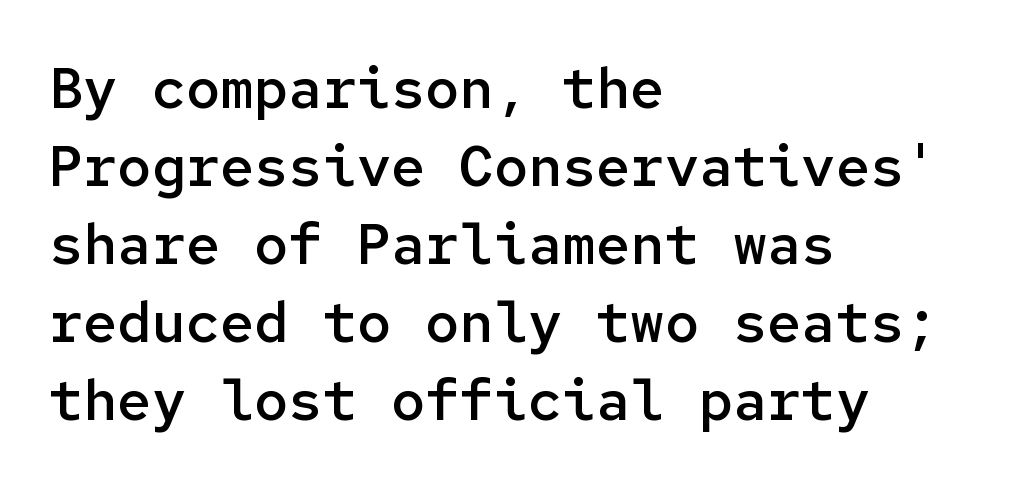
Type without underlining. Check where the strokes stop: nothing finishes them off — pure sans. The passage shown is typed in a monospace face where columns stay perfectly aligned. The rag falls on the right side of this text block.
